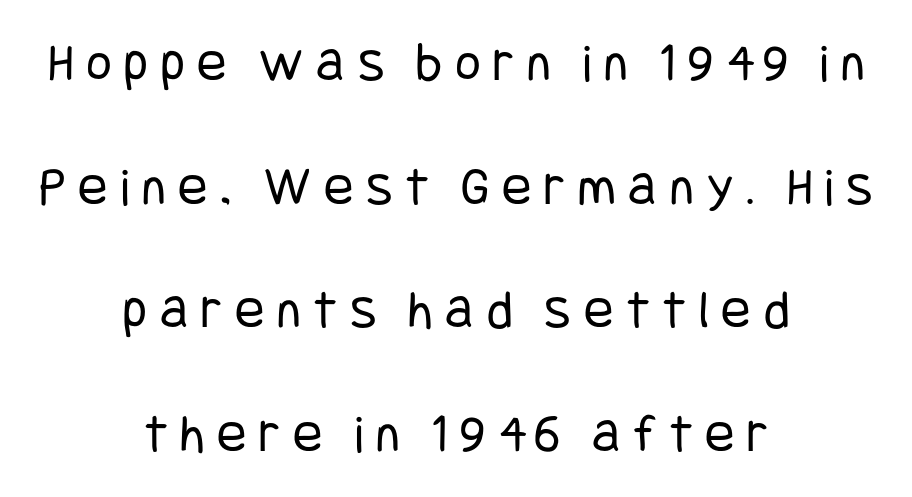
Bare-footed words on every line. These lines have a slow, spaced-out rhythm from letter to letter. The text was rendered using a sans face with plain stroke endings. These lines stack symmetrically, like a column narrowing and widening about its center. Vertically, the passage feels expansive, rows floating well apart.
